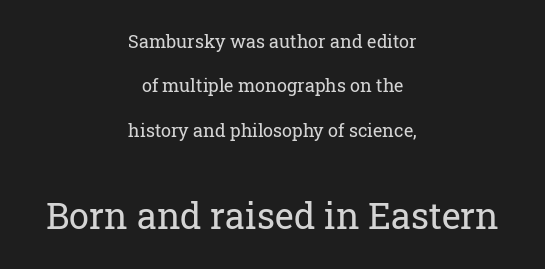
Q: Is the text bold? A: No.
Q: Is the text italic (slanted)? A: No, it is upright.
Q: Is the typeface a serif or a sans-serif typeface? A: Serif.
Q: Is the text underlined? A: No.
Q: How is the paragraph aligned? A: Centered.
Q: Is the spacing between letters normal or unusually wide? A: Normal.
Q: Is the spacing between lines tight, normal or loose? A: Loose.
Q: Which block of text is set in a larger size, the first (top) or the second (bottom)? A: The second (bottom) one.
Q: Width (condensed, normal, or wide)? A: Normal.
Q: Stroke contrast? A: Low.
Q: x-height? A: Medium.
Q: Monospaced? A: No.
